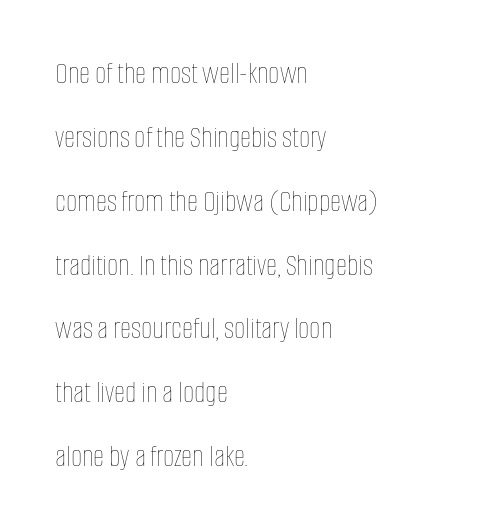
Q: Is the text bold? A: No.
Q: Is the text italic (slanted)? A: No, it is upright.
Q: Is the text underlined? A: No.
Q: How is the paragraph aligned? A: Left-aligned.
Q: Is the spacing between letters normal or unusually wide? A: Normal.
Q: Is the spacing between lines tight, normal or loose? A: Loose.
Q: Width (condensed, normal, or wide)? A: Condensed.
Q: Stroke contrast? A: Low.
Q: x-height? A: Large.
Q: Monospaced? A: No.
